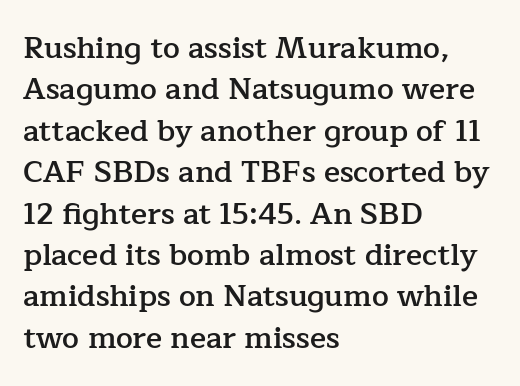
The image shows 30 px semibold serif type, upright; set left-aligned, normal line spacing (1.38x), normal letter spacing, not underlined; low stroke contrast and a medium x-height.
